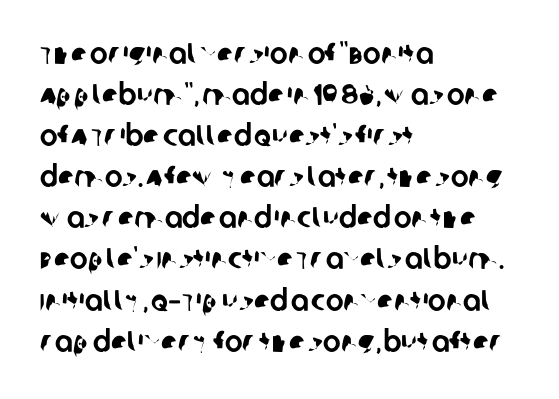
Q: Is the typeface a serif or a sans-serif typeface? A: Sans-serif.
Q: Is the text underlined? A: No.
Q: How is the paragraph aligned? A: Left-aligned.
Q: Is the spacing between letters normal or unusually wide? A: Normal.
Q: Is the spacing between lines tight, normal or loose? A: Normal.
Q: Width (condensed, normal, or wide)? A: Normal.
Q: Stroke contrast? A: Low.
Q: x-height? A: Large.
Q: Monospaced? A: No.
